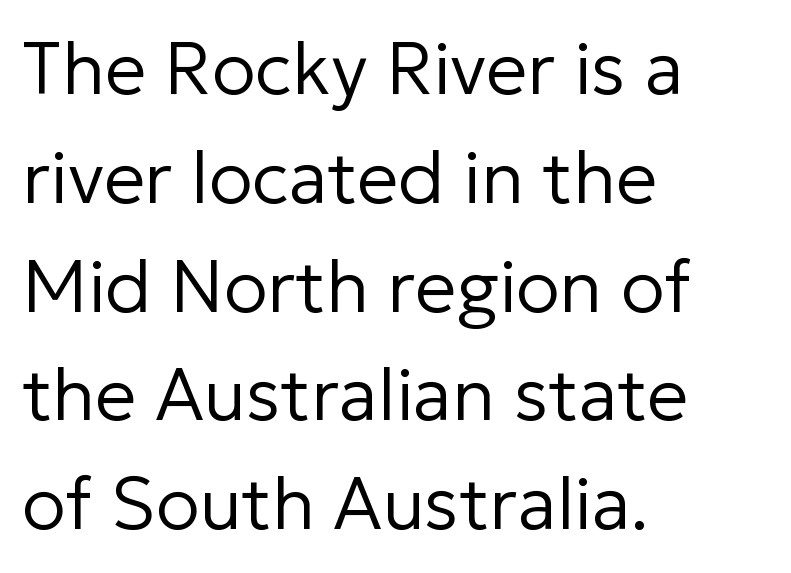
The image shows 73 px regular-weight sans-serif type, upright; set left-aligned, normal line spacing (1.49x), normal letter spacing, not underlined; low stroke contrast and a medium x-height.
